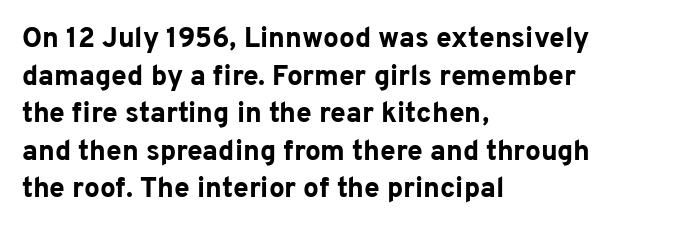
Q: Is the text bold? A: Yes.
Q: Is the text italic (slanted)? A: No, it is upright.
Q: Is the typeface a serif or a sans-serif typeface? A: Sans-serif.
Q: Is the text underlined? A: No.
Q: How is the paragraph aligned? A: Left-aligned.
Q: Is the spacing between letters normal or unusually wide? A: Normal.
Q: Is the spacing between lines tight, normal or loose? A: Normal.
Q: Width (condensed, normal, or wide)? A: Normal.
Q: Stroke contrast? A: Low.
Q: x-height? A: Medium.
Q: Monospaced? A: No.
